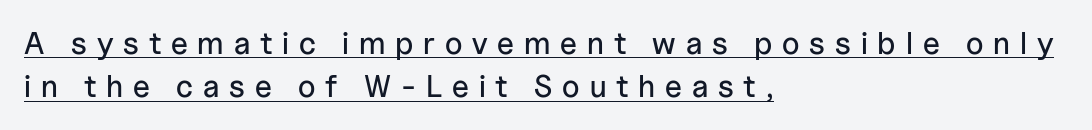
{"serif": "no", "italic": "no", "width": "normal", "stroke_contrast": "low", "x_height": "medium", "monospaced": "no", "underline": "yes", "align": "left", "line_spacing": "normal", "line_spacing_ratio": 1.4, "letter_spacing": "wide", "letter_spacing_em": 0.32, "glyph_px": 31}
